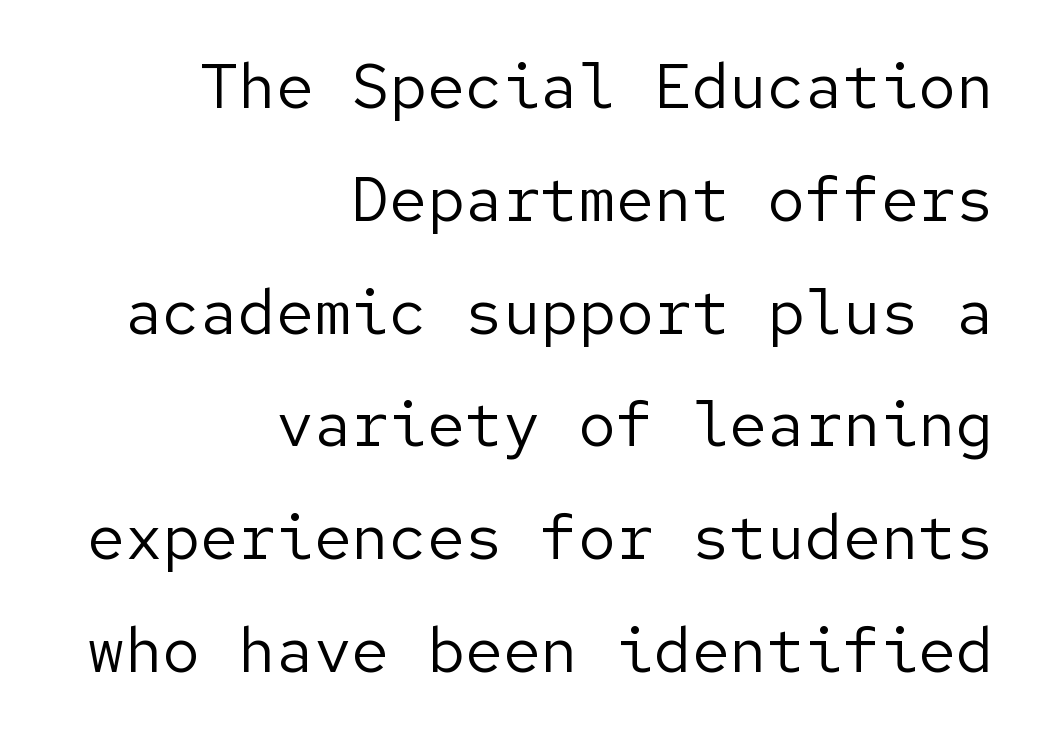
Q: Is the text bold? A: No.
Q: Is the text italic (slanted)? A: No, it is upright.
Q: Is the typeface a serif or a sans-serif typeface? A: Sans-serif.
Q: Is the text underlined? A: No.
Q: How is the paragraph aligned? A: Right-aligned.
Q: Is the spacing between letters normal or unusually wide? A: Normal.
Q: Width (condensed, normal, or wide)? A: Normal.
Q: Stroke contrast? A: Low.
Q: x-height? A: Medium.
